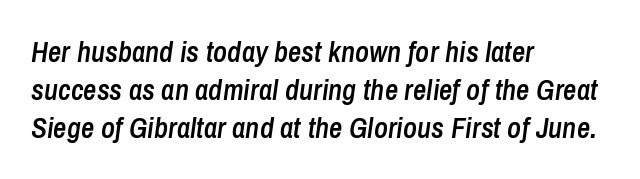
Strokes here are thickened, but only to semibold level. The words here are not underlined. The face used here is proportionally spaced, like ordinary book or web type. Students, note that the glyphs here touch the page at normal intervals.
